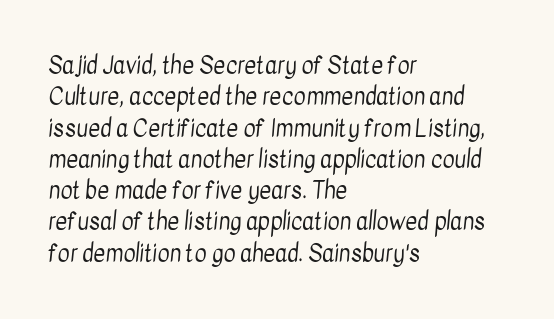
The line texture is even and compact thanks to regular tracking. The passage shown is not underscored anywhere. The typeface has the unassuming heft of standard copy or less. The rendering anchors every line to the left-hand side.
